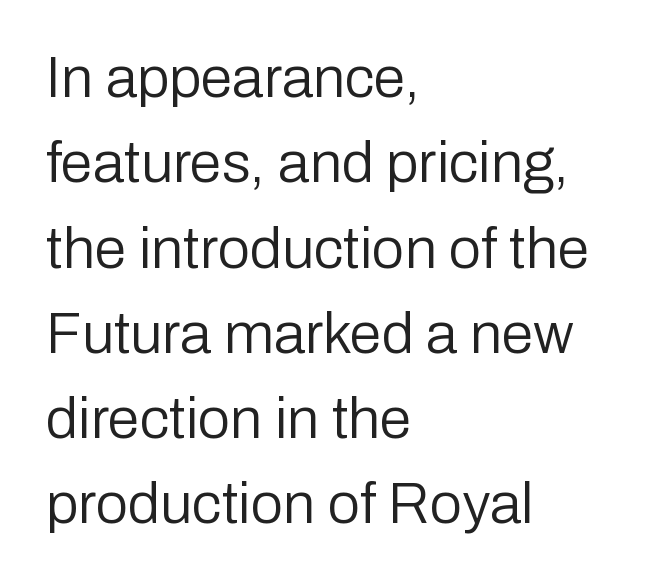
{"serif": "no", "italic": "no", "bold": "no", "weight": "regular", "width": "normal", "stroke_contrast": "low", "x_height": "medium", "monospaced": "no", "underline": "no", "align": "left", "line_spacing": "normal", "line_spacing_ratio": 1.47, "letter_spacing": "normal", "letter_spacing_em": 0.0, "glyph_px": 58}
